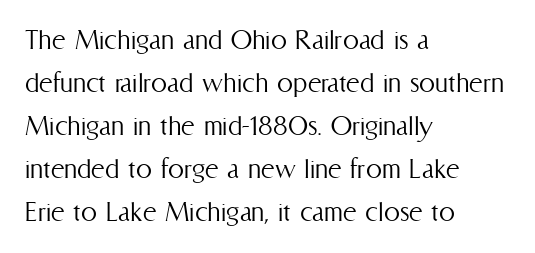
{"italic": "no", "bold": "no", "weight": "light", "width": "condensed", "stroke_contrast": "medium", "x_height": "medium", "monospaced": "no", "underline": "no", "align": "left", "line_spacing": "normal", "line_spacing_ratio": 1.34, "letter_spacing": "normal", "letter_spacing_em": 0.0, "glyph_px": 32}
